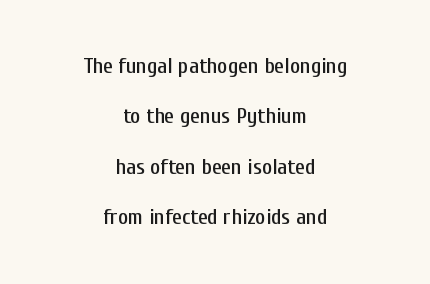
{"italic": "no", "underline": "no", "align": "center", "line_spacing": "loose", "line_spacing_ratio": 2.29, "letter_spacing": "normal", "letter_spacing_em": 0.0, "glyph_px": 22}
